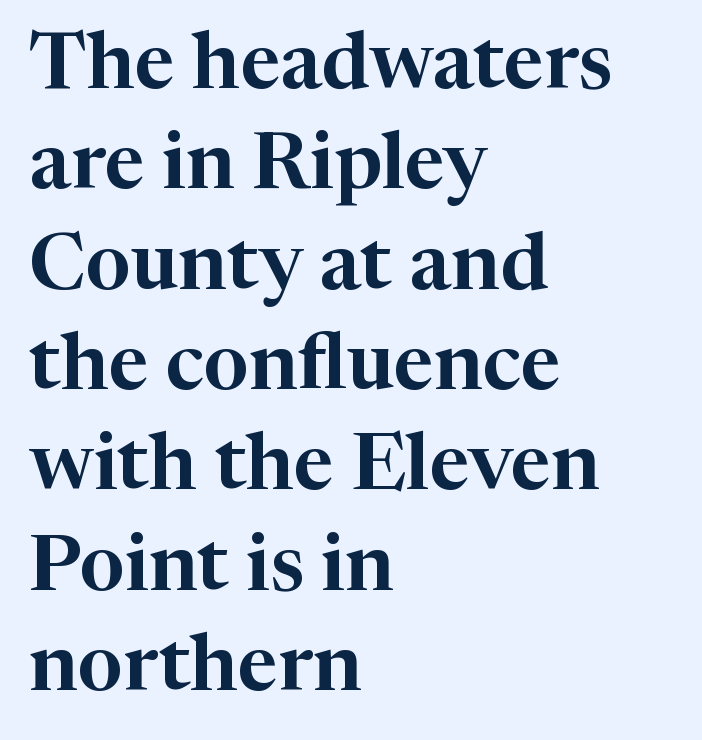
The image shows 79 px serif type, upright; set left-aligned, normal line spacing (1.27x), normal letter spacing, not underlined; high stroke contrast and a medium x-height.
